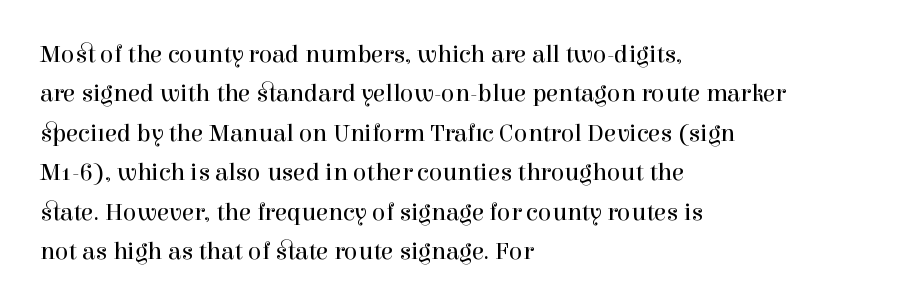
Q: Is the text bold? A: No.
Q: Is the text italic (slanted)? A: No, it is upright.
Q: Is the text underlined? A: No.
Q: How is the paragraph aligned? A: Left-aligned.
Q: Is the spacing between letters normal or unusually wide? A: Normal.
Q: Is the spacing between lines tight, normal or loose? A: Normal.
